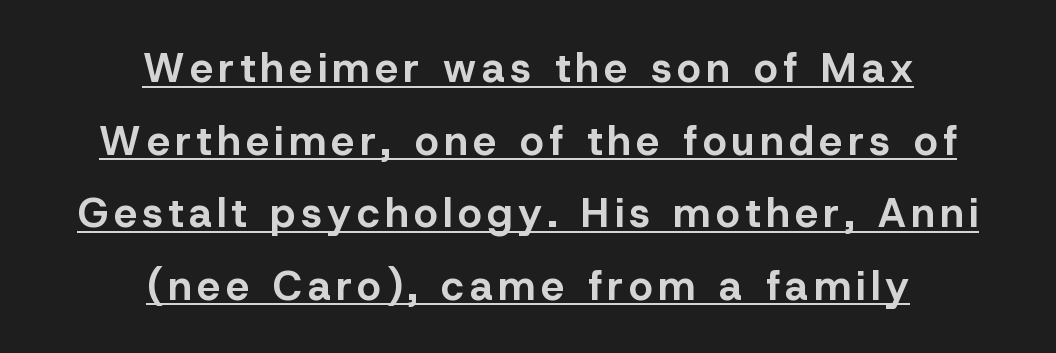
{"serif": "no", "italic": "no", "bold": "yes", "weight": "bold", "width": "normal", "stroke_contrast": "low", "x_height": "medium", "monospaced": "no", "underline": "yes", "align": "center", "line_spacing_ratio": 1.77, "glyph_px": 41}
